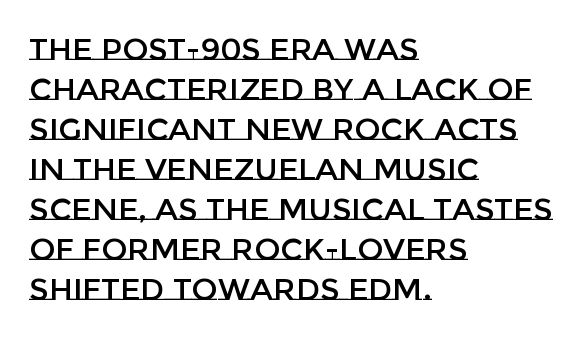
Letters rest on an invisible, unmarked baseline. In CSS terms this would be text-align: left. The lettering stays uniformly vertical, giving the passage a roman look. The type is set solid horizontally, with unmodified tracking. Regarding leading, the lines here are spaced in the standard way.
